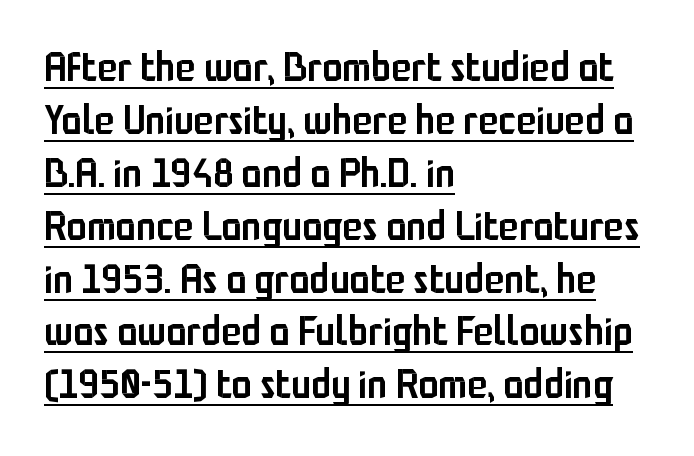
{"serif": "no", "italic": "no", "bold": "semi", "weight": "semibold", "width": "condensed", "stroke_contrast": "low", "x_height": "medium", "monospaced": "no", "underline": "yes", "align": "left", "line_spacing": "normal", "line_spacing_ratio": 1.29, "letter_spacing": "normal", "letter_spacing_em": 0.0, "glyph_px": 41}
